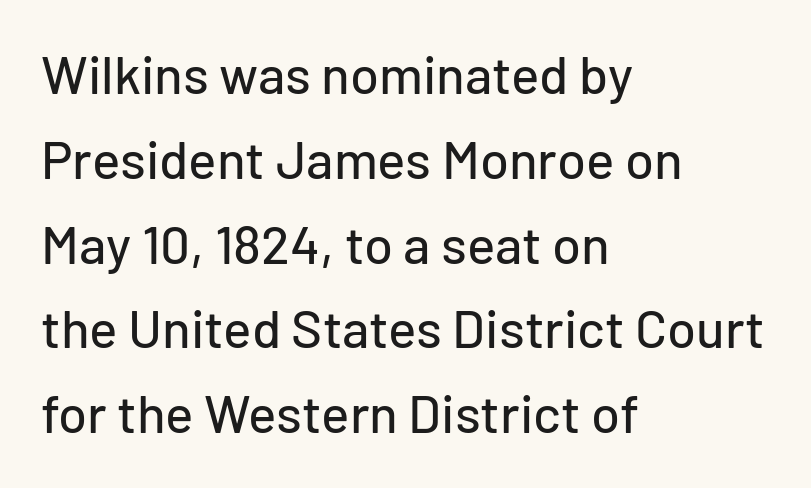
Q: Is the text italic (slanted)? A: No, it is upright.
Q: Is the typeface a serif or a sans-serif typeface? A: Sans-serif.
Q: Is the text underlined? A: No.
Q: How is the paragraph aligned? A: Left-aligned.
Q: Is the spacing between letters normal or unusually wide? A: Normal.
Q: Is the spacing between lines tight, normal or loose? A: Normal.
Q: Width (condensed, normal, or wide)? A: Normal.
Q: Stroke contrast? A: Low.
Q: x-height? A: Medium.
Q: Monospaced? A: No.
